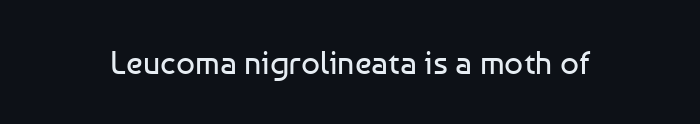
The image shows 33 px regular-weight sans-serif type, upright; set normal letter spacing, not underlined; low stroke contrast and a medium x-height.
